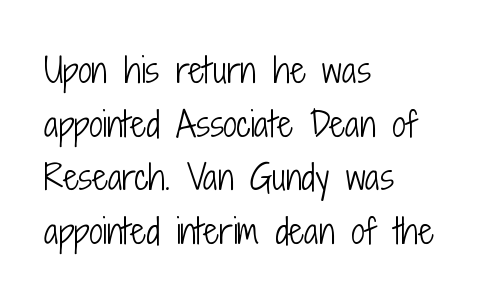
The image shows 34 px light, condensed sans-serif type, upright; set left-aligned, normal line spacing (1.58x), normal letter spacing, not underlined; low stroke contrast and a medium x-height.
